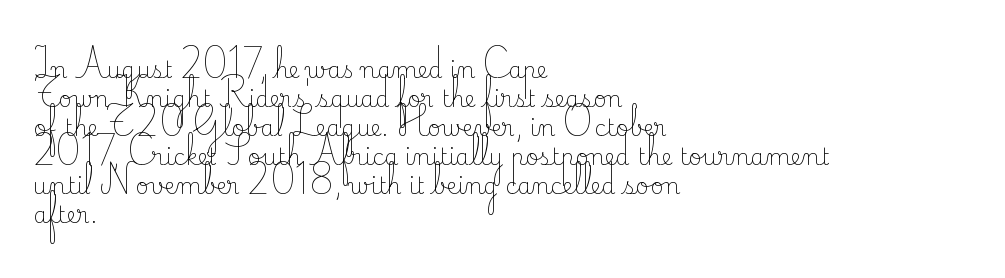
The image shows 23 px text type, upright; set left-aligned, normal line spacing (1.26x), normal letter spacing, not underlined.
